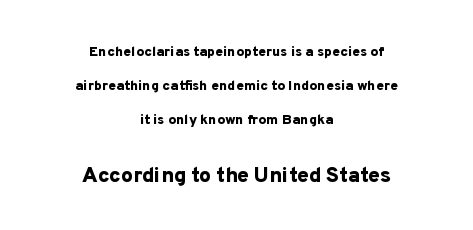
{"italic": "no", "bold": "yes", "underline": "no", "align": "center", "line_spacing": "loose", "line_spacing_ratio": 2.43, "letter_spacing": "normal", "letter_spacing_em": 0.0, "larger_block": "second", "size_ratio": 1.5, "glyph_px": 21}
